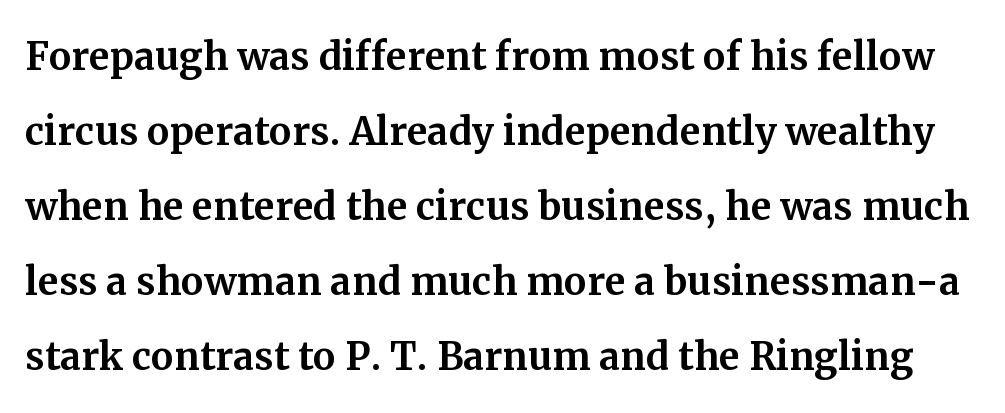
{"serif": "yes", "italic": "no", "width": "normal", "stroke_contrast": "medium", "x_height": "medium", "monospaced": "no", "underline": "no", "line_spacing": "normal", "line_spacing_ratio": 1.47, "letter_spacing": "normal", "letter_spacing_em": 0.0, "glyph_px": 51}
